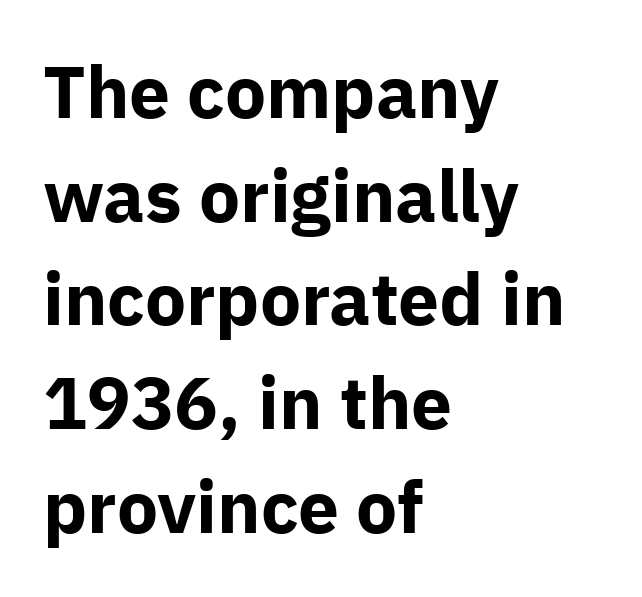
Q: Is the text bold? A: Yes.
Q: Is the text italic (slanted)? A: No, it is upright.
Q: Is the typeface a serif or a sans-serif typeface? A: Sans-serif.
Q: Is the text underlined? A: No.
Q: How is the paragraph aligned? A: Left-aligned.
Q: Is the spacing between letters normal or unusually wide? A: Normal.
Q: Is the spacing between lines tight, normal or loose? A: Normal.
Q: Width (condensed, normal, or wide)? A: Normal.
Q: Stroke contrast? A: Low.
Q: x-height? A: Medium.
Q: Monospaced? A: No.
